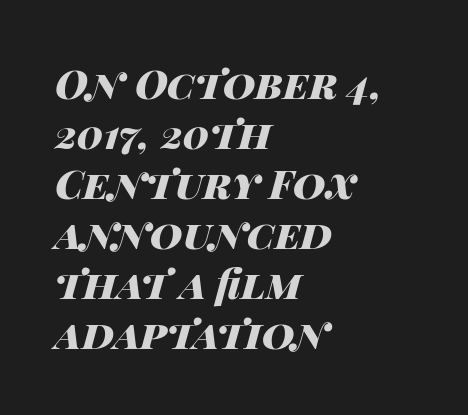
Q: Is the text bold? A: Yes.
Q: Is the text italic (slanted)? A: Yes, it leans right by about 14 degrees.
Q: Is the text underlined? A: No.
Q: How is the paragraph aligned? A: Left-aligned.
Q: Is the spacing between letters normal or unusually wide? A: Normal.
Q: Is the spacing between lines tight, normal or loose? A: Normal.
Q: Width (condensed, normal, or wide)? A: Wide.
Q: Stroke contrast? A: High.
Q: x-height? A: Large.
Q: Monospaced? A: No.
